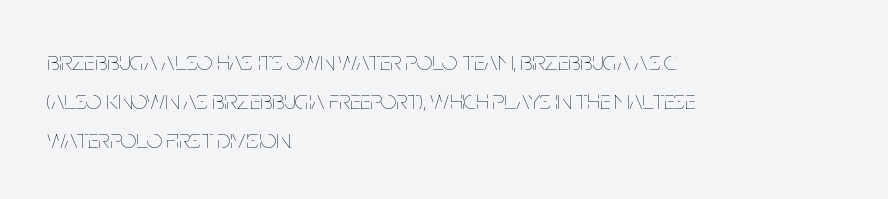
{"italic": "no", "bold": "no", "underline": "no", "align": "left", "line_spacing": "normal", "line_spacing_ratio": 1.44, "letter_spacing": "normal", "letter_spacing_em": 0.0, "glyph_px": 27}
